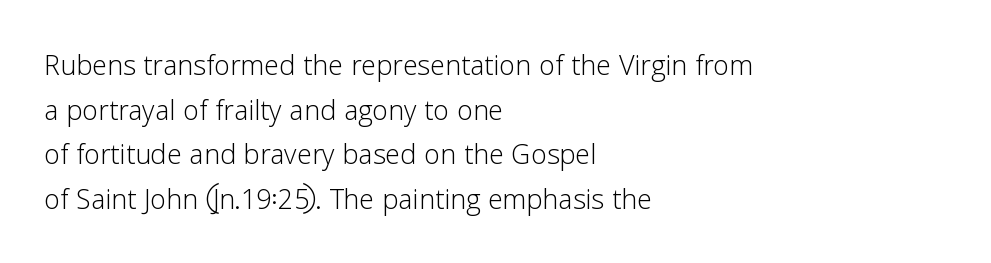
Q: Is the text bold? A: No.
Q: Is the text italic (slanted)? A: No, it is upright.
Q: Is the typeface a serif or a sans-serif typeface? A: Sans-serif.
Q: Is the text underlined? A: No.
Q: How is the paragraph aligned? A: Left-aligned.
Q: Is the spacing between letters normal or unusually wide? A: Normal.
Q: Width (condensed, normal, or wide)? A: Normal.
Q: Stroke contrast? A: Low.
Q: x-height? A: Medium.
Q: Monospaced? A: No.
